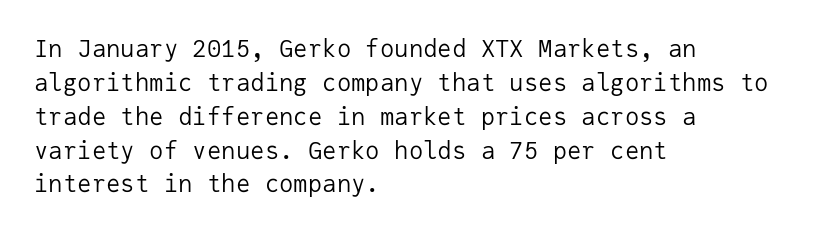
The image shows 24 px text type, upright; set left-aligned, normal line spacing (1.41x), normal letter spacing, not underlined.
